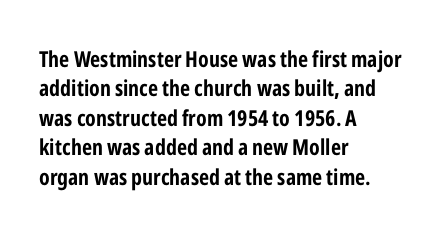
The image shows 22 px bold type, upright; set left-aligned, normal line spacing (1.34x), normal letter spacing, not underlined.
